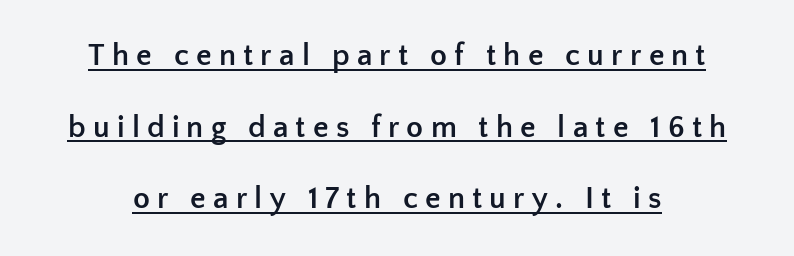
Horizontal bands of white between lines are thick stripes. Typesetter's note: full bold, strokes at maximum text heaviness. Posture: vertical. There is plenty of visible air inserted between adjacent glyphs.
